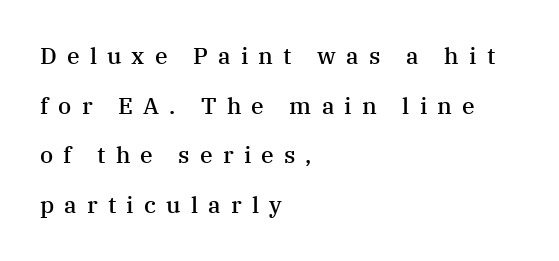
This sample uses an upright cut, with every glyph sitting square on the baseline. Someone cranked the tracking dial way up on this one. The letters are semibold — heavier than regular but short of a full bold. Every row of glyphs begins at an identical x-position on the left. Beneath every word, the page is bare.
